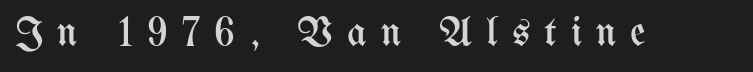
Q: Is the text bold? A: No.
Q: Is the text italic (slanted)? A: No, it is upright.
Q: Is the text underlined? A: No.
Q: Is the spacing between letters normal or unusually wide? A: Unusually wide.
Q: Width (condensed, normal, or wide)? A: Condensed.
Q: Stroke contrast? A: Medium.
Q: x-height? A: Medium.
Q: Monospaced? A: No.
